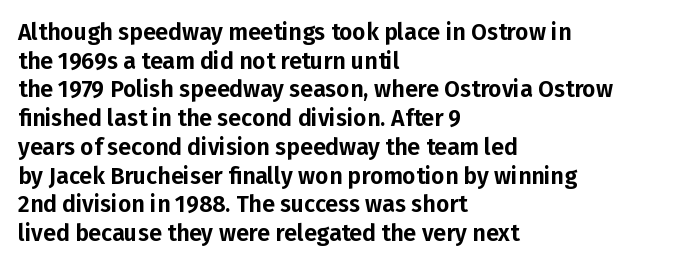
The image shows 23 px text type, upright; set left-aligned, normal line spacing (1.25x), normal letter spacing, not underlined.
